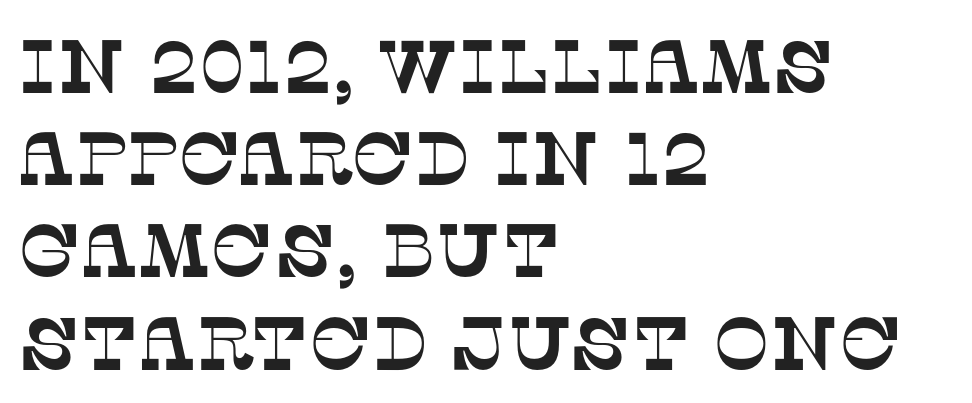
You could call the tracking neutral — neither tight nor loose. Each letter keeps its own natural width here, so spacing adapts to shape. Layout note: lines flush left. Clear beneath every line of the passage.
